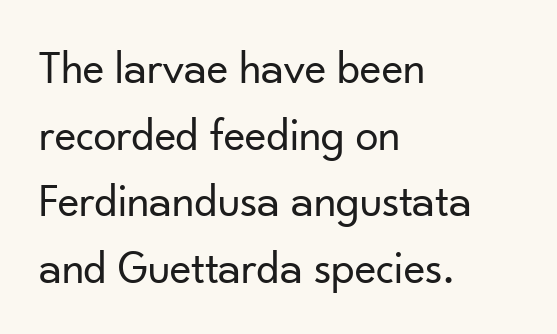
Look at the tracking — it's just the regular setting, nothing added. Plain, unruled lines of type. Stroke mass is kept to a normal reading level or below. Compared with a centered layout, this one pins lines to the left instead.
